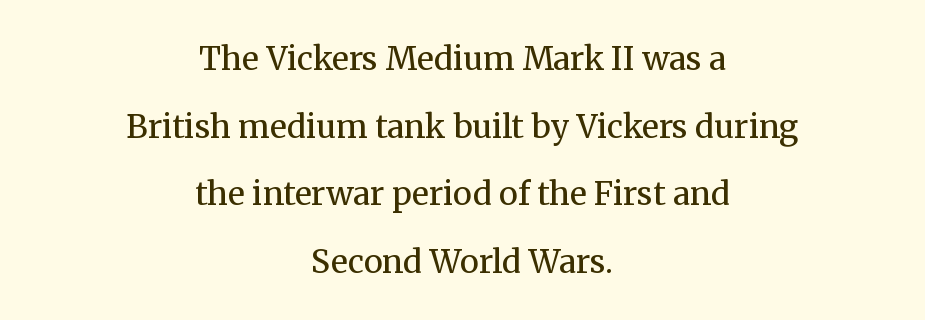
{"serif": "yes", "italic": "no", "bold": "no", "weight": "regular", "width": "normal", "stroke_contrast": "medium", "x_height": "medium", "monospaced": "no", "underline": "no", "align": "center", "line_spacing": "loose", "line_spacing_ratio": 2.11, "letter_spacing": "normal", "letter_spacing_em": 0.0, "glyph_px": 32}
